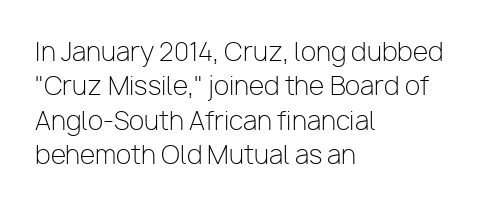
Spacing between characters is what you'd get straight out of the box. The passage shown is not underscored anywhere. The lines in this sample share a left origin and differ only in where they stop. The lines sit at an ordinary, default distance from one another. Is the type heavy? It reads as light-to-regular instead.
